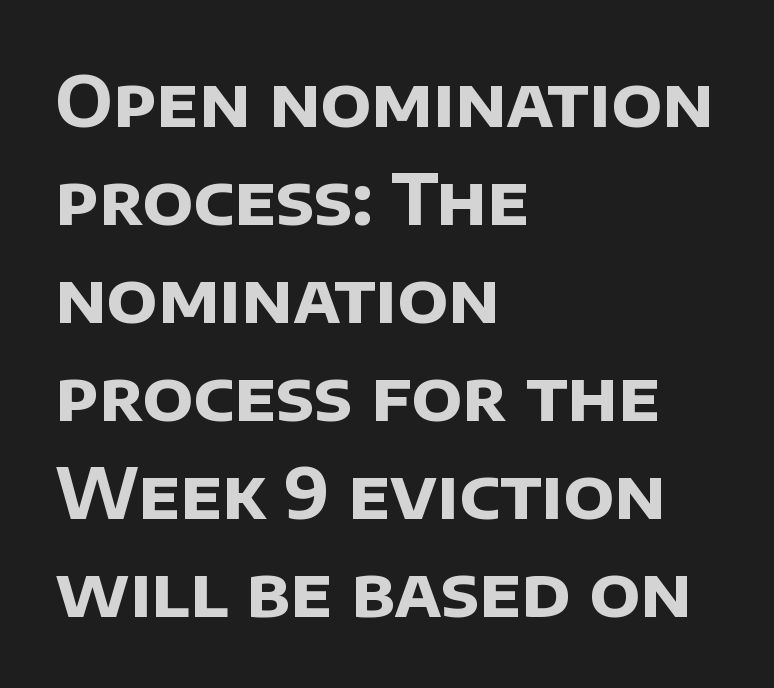
The image shows 69 px bold sans-serif type; set left-aligned, normal line spacing (1.42x), normal letter spacing, not underlined; low stroke contrast and a large x-height.
